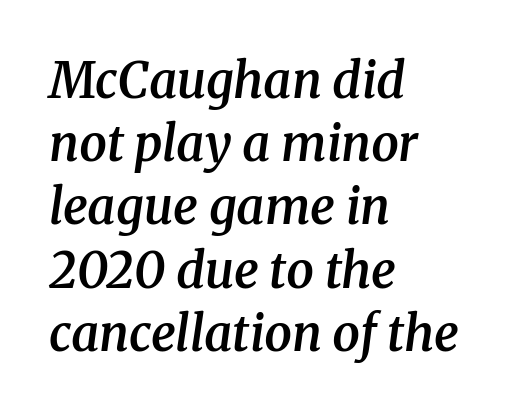
Q: Is the text bold? A: Semi-bold.
Q: Is the text italic (slanted)? A: Yes, it leans right by about 8 degrees.
Q: Is the typeface a serif or a sans-serif typeface? A: Serif.
Q: Is the text underlined? A: No.
Q: How is the paragraph aligned? A: Left-aligned.
Q: Is the spacing between letters normal or unusually wide? A: Normal.
Q: Is the spacing between lines tight, normal or loose? A: Normal.
Q: Width (condensed, normal, or wide)? A: Normal.
Q: Stroke contrast? A: Medium.
Q: x-height? A: Medium.
Q: Monospaced? A: No.
